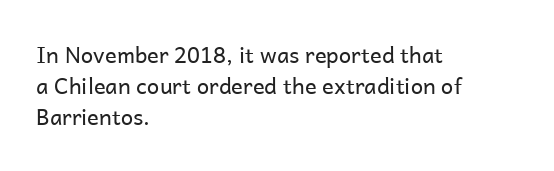
{"italic": "no", "bold": "no", "underline": "no", "align": "left", "line_spacing": "normal", "line_spacing_ratio": 1.42, "letter_spacing": "normal", "letter_spacing_em": 0.0, "glyph_px": 22}
